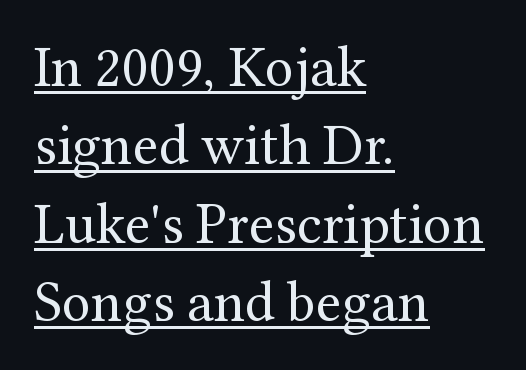
Q: Is the text bold? A: No.
Q: Is the text italic (slanted)? A: No, it is upright.
Q: Is the typeface a serif or a sans-serif typeface? A: Serif.
Q: Is the text underlined? A: Yes.
Q: How is the paragraph aligned? A: Left-aligned.
Q: Is the spacing between letters normal or unusually wide? A: Normal.
Q: Is the spacing between lines tight, normal or loose? A: Normal.
Q: Width (condensed, normal, or wide)? A: Normal.
Q: Stroke contrast? A: Medium.
Q: x-height? A: Medium.
Q: Monospaced? A: No.
